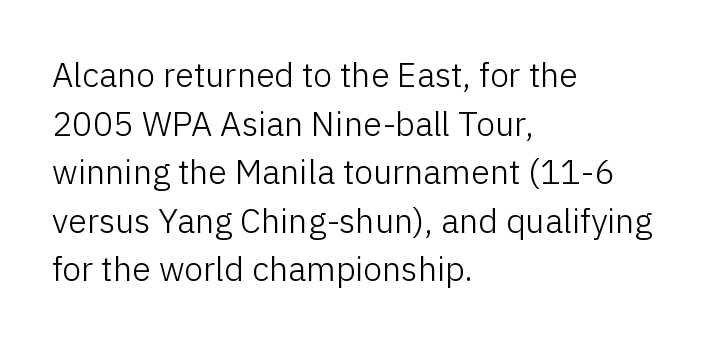
In CSS terms this would be text-align: left. Typographically, this falls in the sans-serif category. Characters remain perfectly vertical along every line. The face used here is proportionally spaced, like ordinary book or web type. What's the leading like? Ordinary, nothing unusual. Each stroke keeps to a modest, everyday thickness or less.
